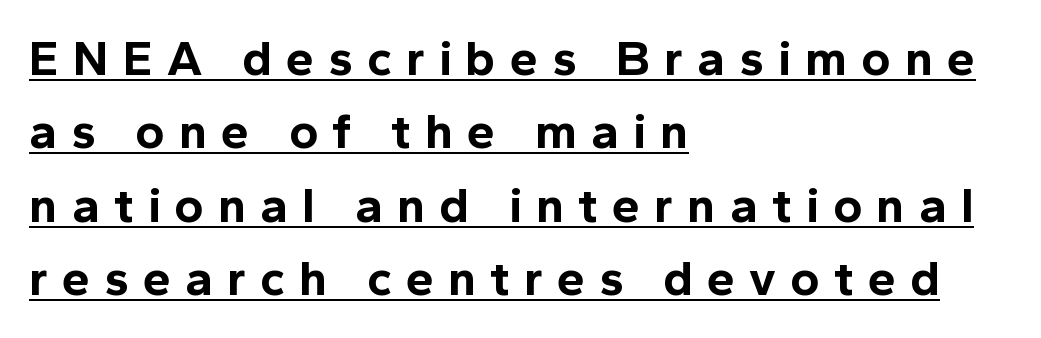
{"serif": "no", "italic": "no", "bold": "yes", "weight": "bold", "width": "normal", "x_height": "medium", "monospaced": "no", "underline": "yes", "align": "left", "line_spacing": "normal", "line_spacing_ratio": 1.47, "letter_spacing": "wide", "letter_spacing_em": 0.28, "glyph_px": 50}
